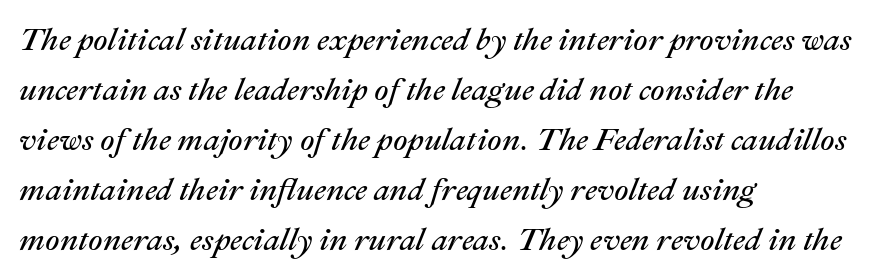
{"italic": "yes", "lean": "right", "slant_degrees": 22, "bold": "no", "weight": "regular", "width": "normal", "stroke_contrast": "medium", "x_height": "medium", "monospaced": "no", "underline": "no", "align": "left", "line_spacing": "normal", "line_spacing_ratio": 1.56, "letter_spacing": "normal", "letter_spacing_em": 0.0, "glyph_px": 32}
